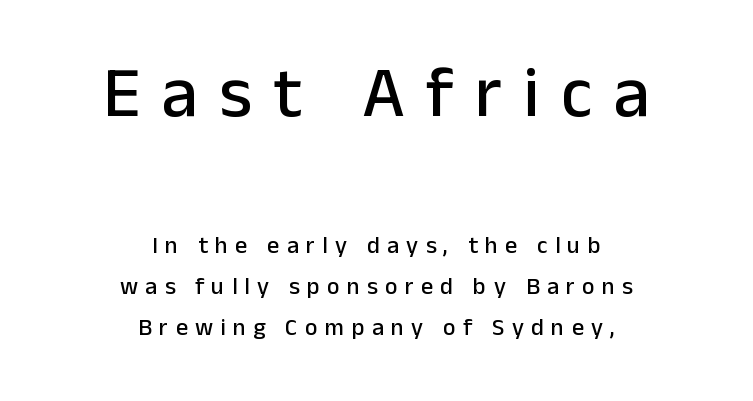
{"serif": "no", "italic": "no", "width": "normal", "stroke_contrast": "low", "x_height": "medium", "monospaced": "no", "underline": "no", "align": "center", "line_spacing": "normal", "line_spacing_ratio": 1.7, "letter_spacing": "wide", "letter_spacing_em": 0.3, "larger_block": "first", "size_ratio": 3.0, "glyph_px": 72}
